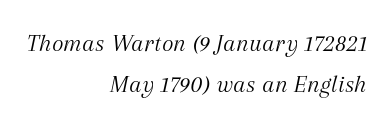
Words float on clear page, feet unadorned. Compared with ordinary roman type, these characters are visibly tilted. The letterforms sit at book weight or below. The compositor pushed each line to the right boundary. The face used here is rendered with its standard letterfit. Rows of type keep a routine distance in the vertical direction.
